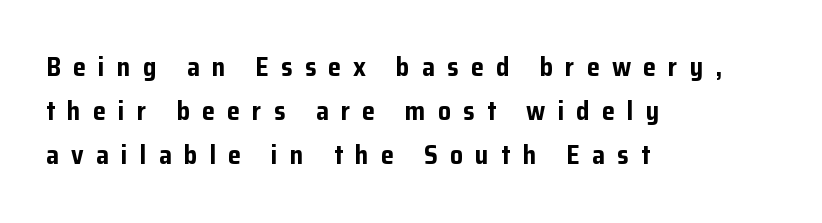
Q: Is the text bold? A: Yes.
Q: Is the text italic (slanted)? A: No, it is upright.
Q: Is the text underlined? A: No.
Q: How is the paragraph aligned? A: Left-aligned.
Q: Is the spacing between letters normal or unusually wide? A: Unusually wide.
Q: Is the spacing between lines tight, normal or loose? A: Normal.
